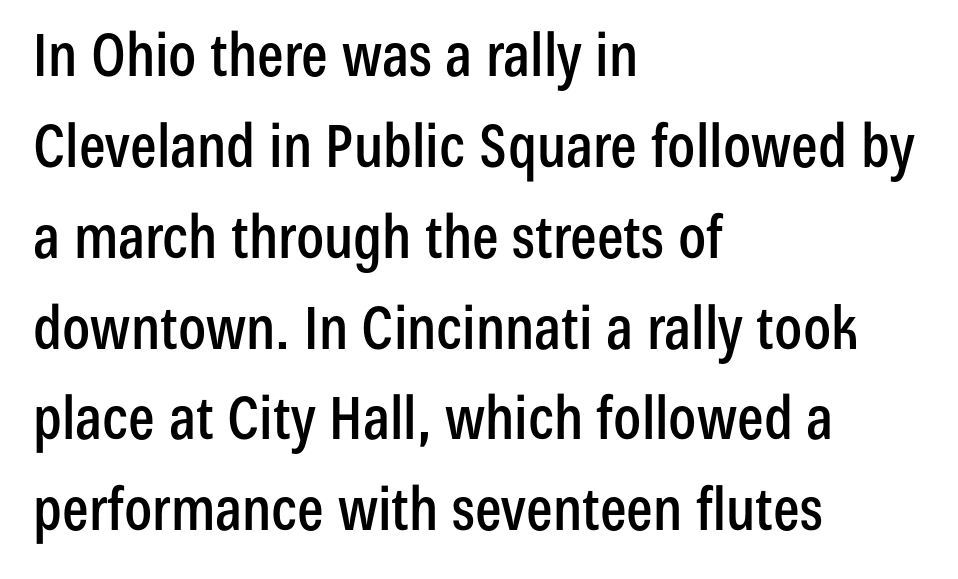
The rendering uses natural spacing where letterforms have individual widths. Nothing sits at the stroke ends, so this counts as sans-serif. Interline gaps are of average width in this sample. The line texture is even and compact thanks to regular tracking.
